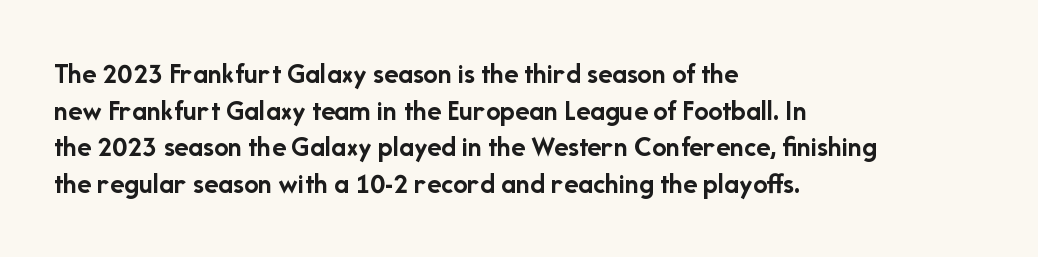
Stroke terminals: plain, sans-serif. Upright lettering throughout. Proportional: the letters do not fall into vertical columns. Inter-character spacing is left at the font's built-in metrics. The space between consecutive lines is moderate.
